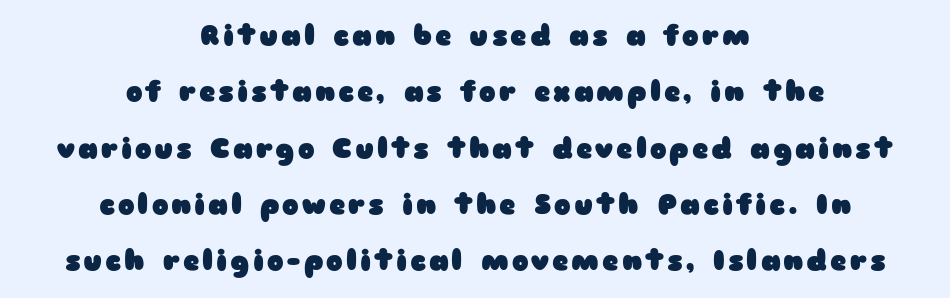
The image shows 28 px heavy, wide sans-serif type, upright; set centered, loose line spacing (2.01x), not underlined; low stroke contrast and a medium x-height.
